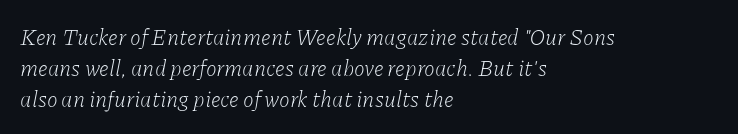
Q: Is the text bold? A: No.
Q: Is the text italic (slanted)? A: Yes, it leans right by about 11 degrees.
Q: Is the text underlined? A: No.
Q: How is the paragraph aligned? A: Left-aligned.
Q: Is the spacing between letters normal or unusually wide? A: Normal.
Q: Is the spacing between lines tight, normal or loose? A: Normal.
